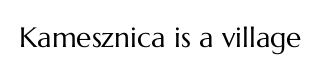
{"italic": "no", "bold": "no", "weight": "regular", "width": "normal", "stroke_contrast": "medium", "x_height": "medium", "monospaced": "no", "underline": "no", "letter_spacing": "normal", "letter_spacing_em": 0.0, "glyph_px": 28}
